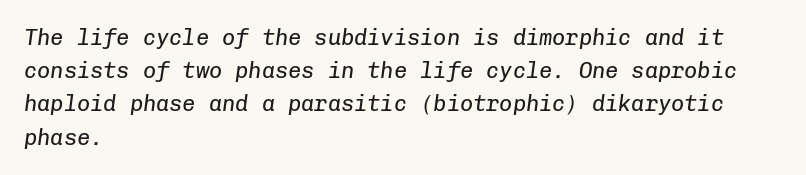
{"italic": "yes", "lean": "right", "slant_degrees": 8, "bold": "no", "underline": "no", "align": "left", "line_spacing": "normal", "line_spacing_ratio": 1.51, "letter_spacing": "normal", "letter_spacing_em": 0.0, "glyph_px": 22}
